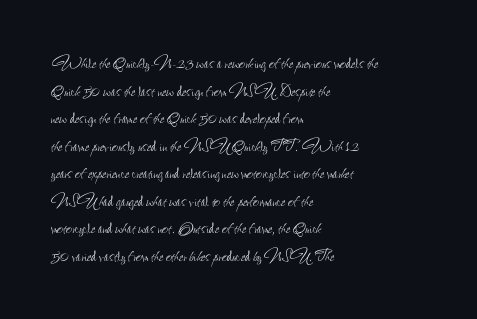
Q: Is the text bold? A: No.
Q: Is the text italic (slanted)? A: Yes.
Q: Is the text underlined? A: No.
Q: How is the paragraph aligned? A: Left-aligned.
Q: Is the spacing between letters normal or unusually wide? A: Normal.
Q: Is the spacing between lines tight, normal or loose? A: Normal.
